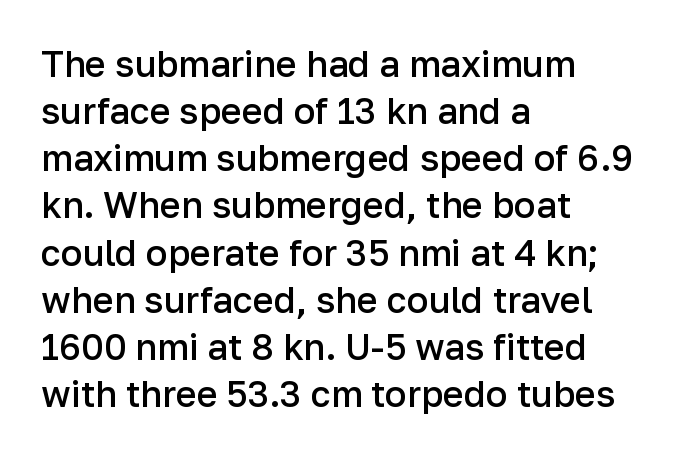
The rendering keeps characters at their native spacing. If you drew a line through each stem, it would be perfectly vertical. The rendering anchors every line to the left-hand side. This is the in-between weight designers call semibold or demi. Interline gaps are of average width in this sample. To sum up the face: it is a sans, with no serifs.
